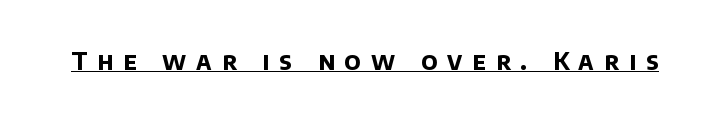
The image shows 24 px bold type; set unusually wide letter spacing (+0.41 em), underlined.
